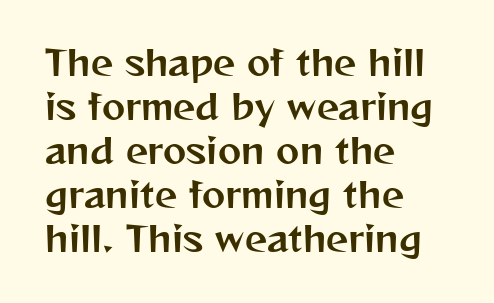
Q: Is the text italic (slanted)? A: No, it is upright.
Q: Is the typeface a serif or a sans-serif typeface? A: Sans-serif.
Q: Is the text underlined? A: No.
Q: How is the paragraph aligned? A: Left-aligned.
Q: Is the spacing between letters normal or unusually wide? A: Normal.
Q: Is the spacing between lines tight, normal or loose? A: Normal.
Q: Width (condensed, normal, or wide)? A: Normal.
Q: Stroke contrast? A: Medium.
Q: x-height? A: Medium.
Q: Monospaced? A: No.
